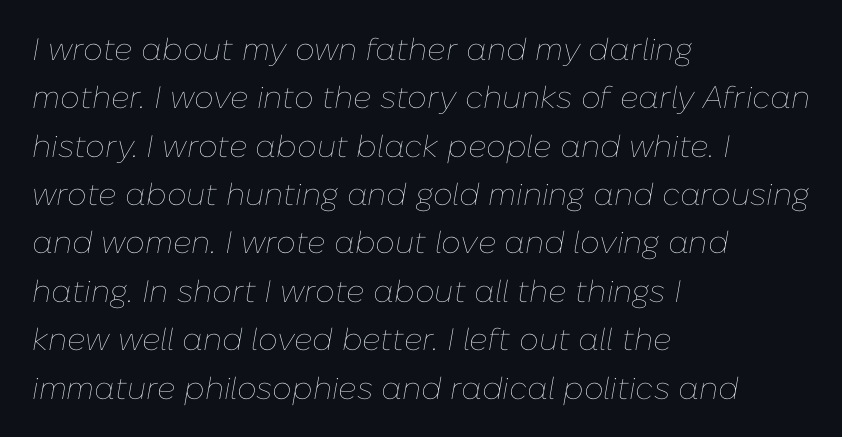
{"italic": "yes", "lean": "right", "slant_degrees": 10, "bold": "no", "weight": "thin", "width": "normal", "stroke_contrast": "low", "x_height": "medium", "monospaced": "no", "underline": "no", "align": "left", "line_spacing": "normal", "line_spacing_ratio": 1.56, "letter_spacing": "normal", "letter_spacing_em": 0.0, "glyph_px": 31}
